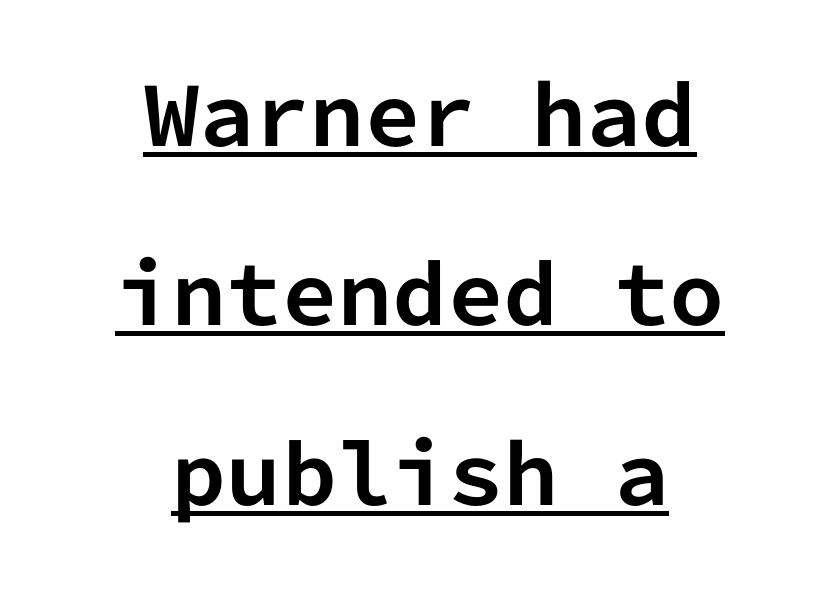
The image shows 79 px bold sans-serif type, upright, monospaced; set centered, loose line spacing (2.27x), normal letter spacing, underlined; low stroke contrast and a medium x-height.
